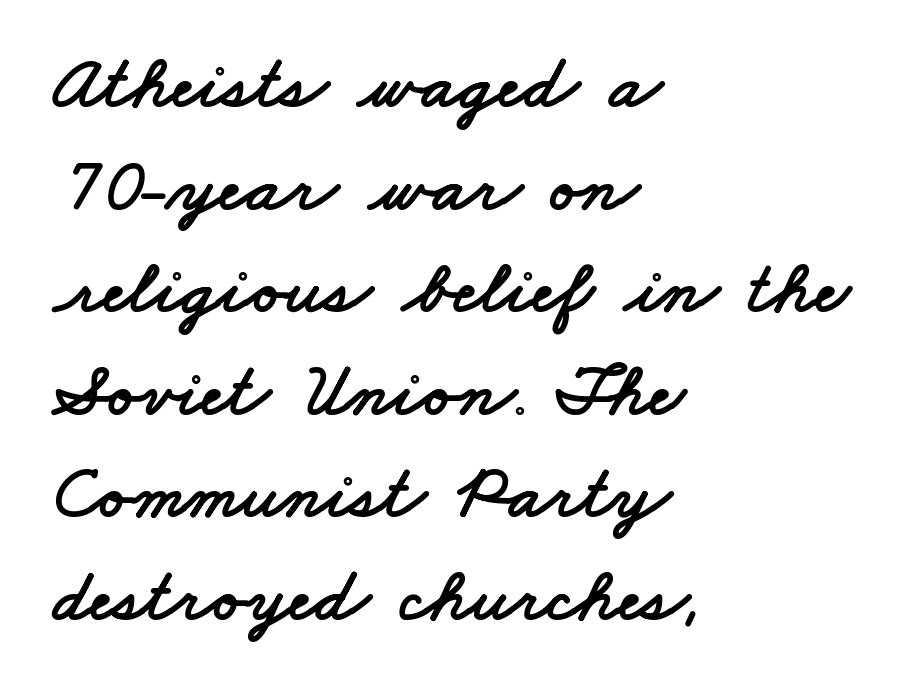
The letters sit at their default tracking, neither squeezed nor spread. Think of a printed novel: that variable character pitch is what you see here. Check the space under the baseline: it is left empty. The space between consecutive lines is moderate. Font category for this specimen: sans-serif.
